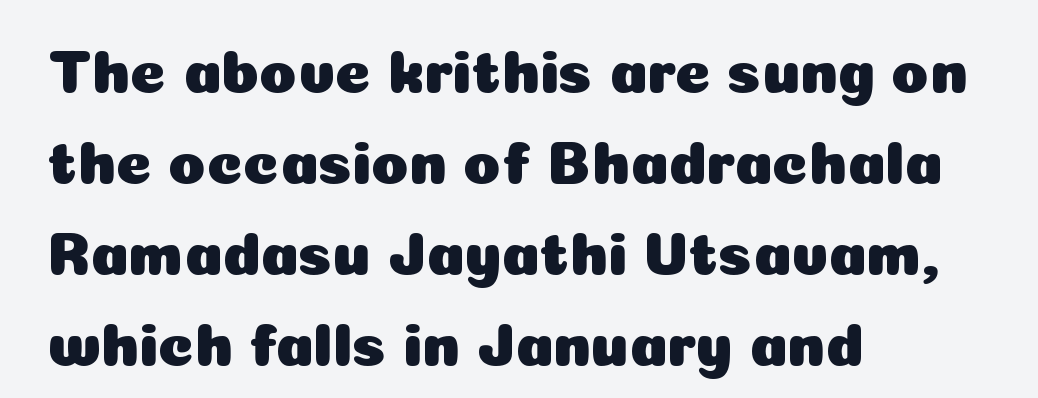
{"serif": "no", "italic": "no", "width": "normal", "stroke_contrast": "low", "x_height": "medium", "monospaced": "no", "underline": "no", "align": "left", "line_spacing": "normal", "line_spacing_ratio": 1.49, "letter_spacing": "normal", "letter_spacing_em": 0.0, "glyph_px": 61}
